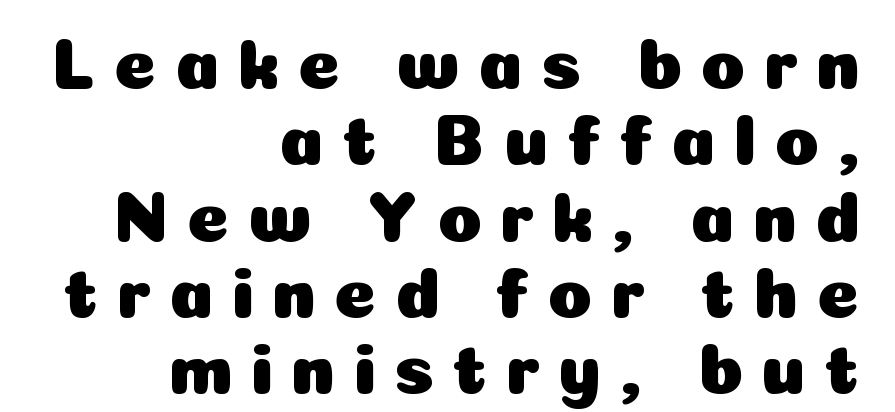
Glance below the letters and you will spot only blank space. Each line ends at the same right margin while the left side varies. Tightly led — the rows are bunched. Typographically, this falls in the sans-serif category. You could not count columns in this text — the font is proportionally spaced. Upright lettering throughout.
